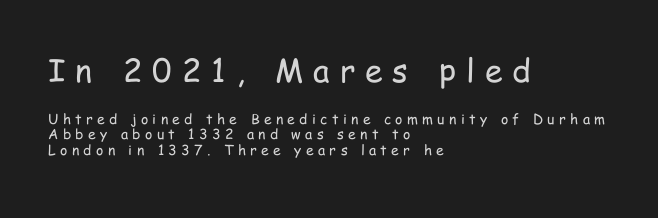
Display-style spreading of the glyphs; the letterfit is very open. Glance below the letters and you will spot only blank space. A typesetter would call this proportional, since set widths differ per character. Look at the bottom of the vertical strokes: they stop flat, with no serifs. Ink coverage per letter is moderate at most.
